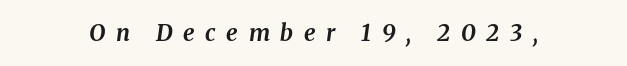
Q: Is the text bold? A: Yes.
Q: Is the text italic (slanted)? A: Yes, it leans right by about 8 degrees.
Q: Is the text underlined? A: No.
Q: Is the spacing between letters normal or unusually wide? A: Unusually wide.
